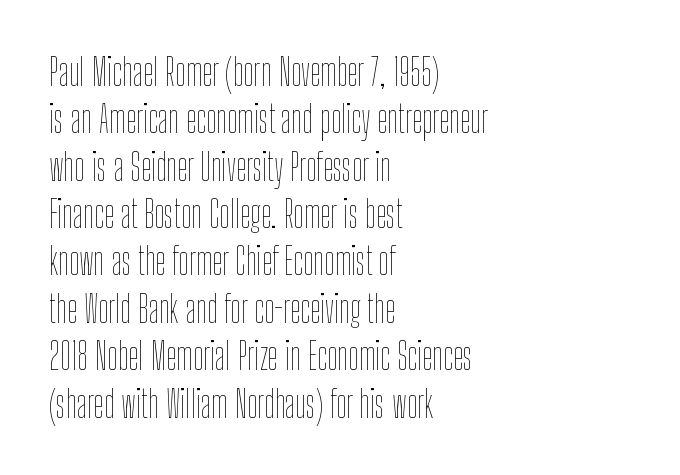
The face used here is proportionally spaced, like ordinary book or web type. Honestly, there is no underline to notice here at all. Interline gaps are of average width in this sample. A typesetter would mark this as roman, not italic. Inter-character spacing is left at the font's built-in metrics. A student would call this left alignment; a typographer would say flush left, rag right.
